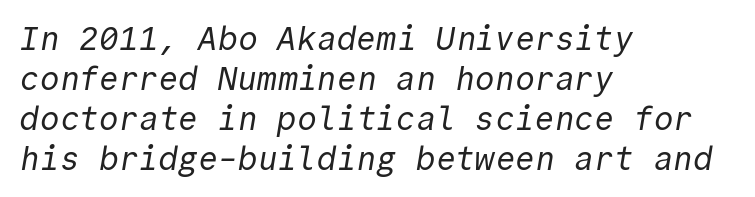
{"serif": "no", "bold": "no", "weight": "regular", "width": "normal", "x_height": "medium", "monospaced": "yes", "underline": "no", "align": "left", "line_spacing_ratio": 1.21, "letter_spacing": "normal", "letter_spacing_em": 0.0, "glyph_px": 33}
